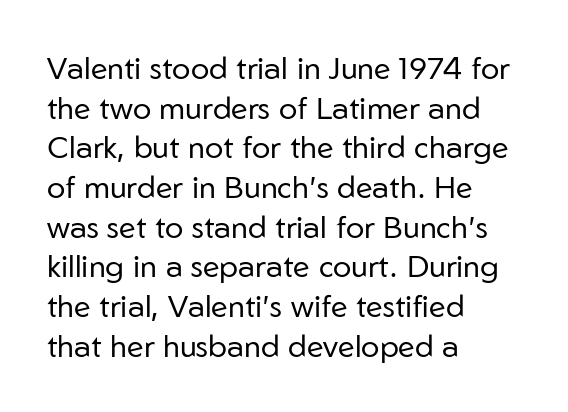
The image shows 31 px regular-weight sans-serif type, upright; set left-aligned, normal line spacing (1.28x), normal letter spacing, not underlined; low stroke contrast and a medium x-height.
